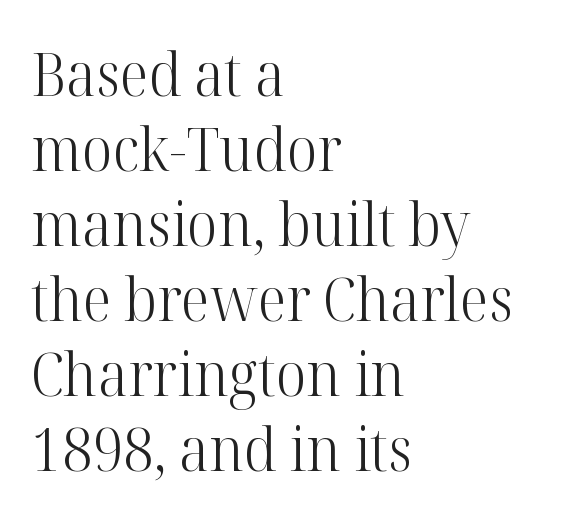
Q: Is the text bold? A: No.
Q: Is the text italic (slanted)? A: No, it is upright.
Q: Is the typeface a serif or a sans-serif typeface? A: Serif.
Q: Is the text underlined? A: No.
Q: How is the paragraph aligned? A: Left-aligned.
Q: Is the spacing between letters normal or unusually wide? A: Normal.
Q: Is the spacing between lines tight, normal or loose? A: Normal.
Q: Width (condensed, normal, or wide)? A: Normal.
Q: Stroke contrast? A: High.
Q: x-height? A: Medium.
Q: Monospaced? A: No.
